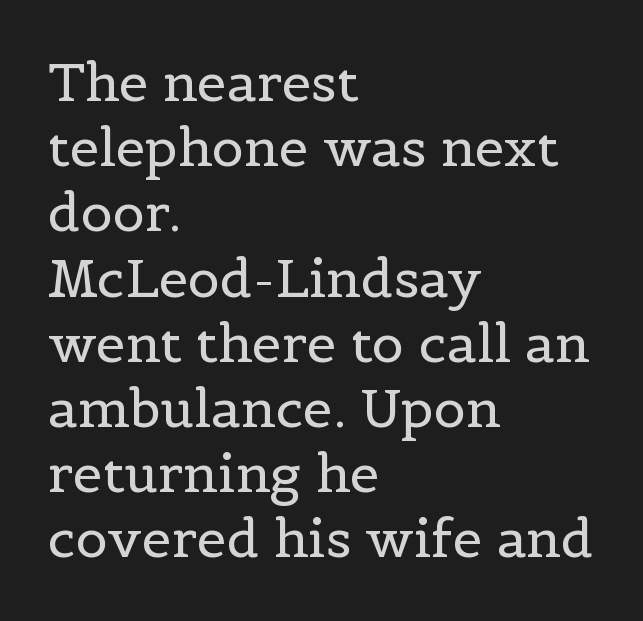
The image shows 53 px regular-weight serif type, upright; set left-aligned, line spacing 1.23x, normal letter spacing, not underlined; a medium x-height.
